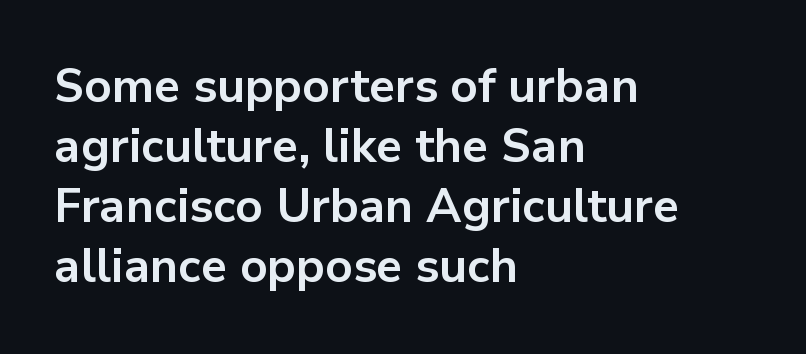
The lines sit at an ordinary, default distance from one another. Observe the absence of serifs on each vertical stroke in this sample. The face used here is proportionally spaced, like ordinary book or web type. A full-strength bold gives these letters their thick strokes. Horizontal alignment here is leftward, the default for most running prose. Glance below the letters and you will spot only blank space.
